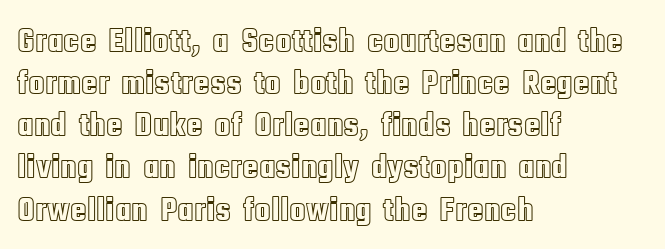
This sample has the flowing, uneven cadence of proportional lettering. Notice how the stems are strictly vertical — no italics here. In terms of letterspacing, this is plain default setting. The foot of each line stays bare and open.
